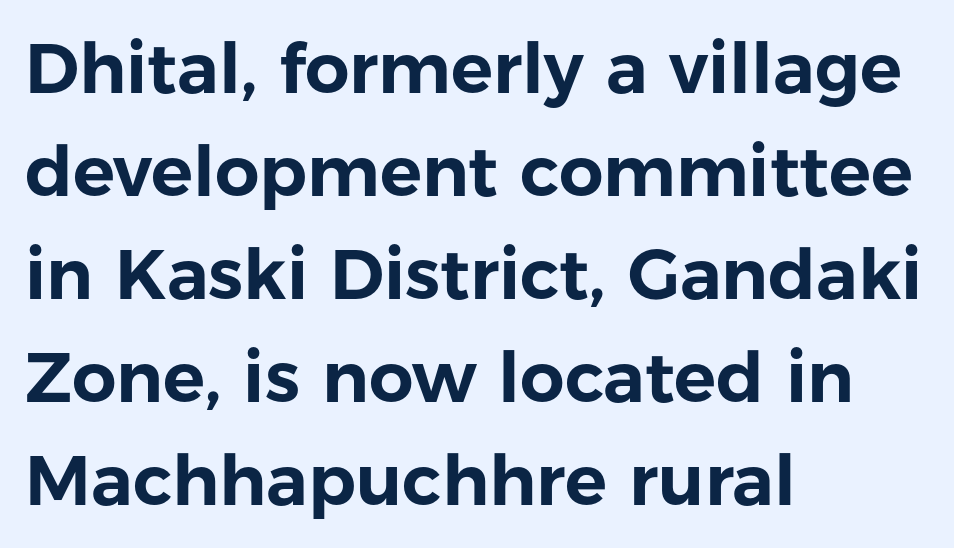
The image shows 70 px sans-serif type, upright; set left-aligned, normal line spacing (1.47x), normal letter spacing, not underlined; low stroke contrast and a medium x-height.
